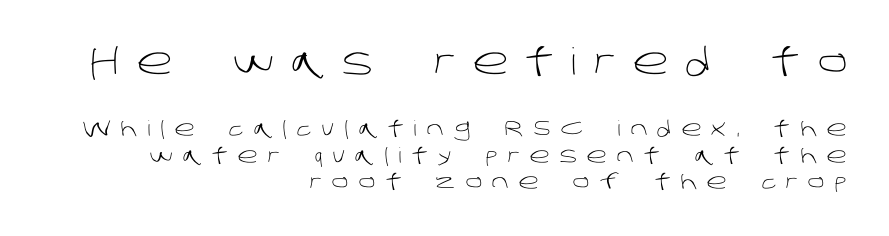
The image shows 37 px light sans-serif type; set right-aligned, line spacing 1.24x, unusually wide letter spacing (+0.47 em), not underlined; the first (top) block is 1.76x larger; low stroke contrast and a large x-height.
